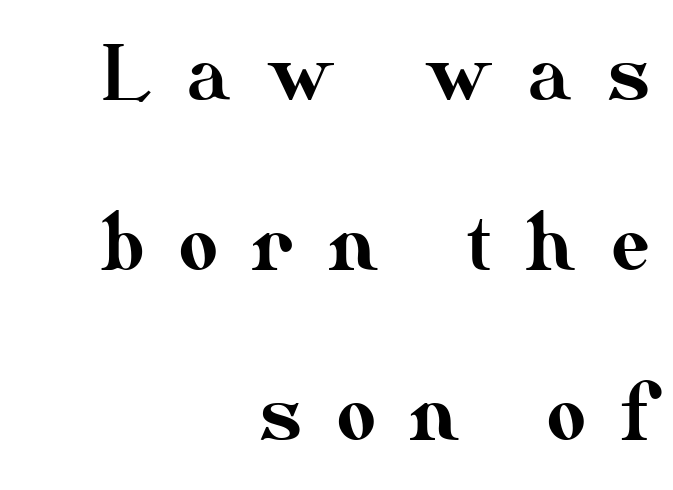
The image shows 75 px text type, upright; set right-aligned, loose line spacing (2.27x), unusually wide letter spacing (+0.47 em), not underlined; medium stroke contrast and a small x-height.
